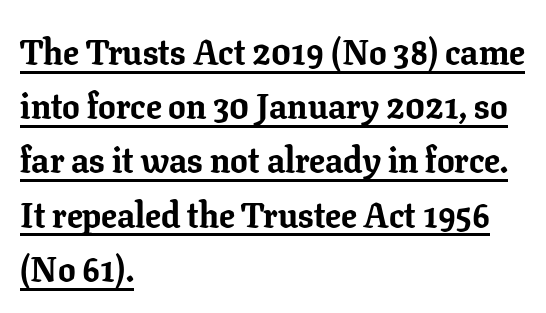
{"serif": "yes", "italic": "no", "bold": "yes", "weight": "bold", "width": "normal", "stroke_contrast": "low", "x_height": "medium", "monospaced": "no", "underline": "yes", "align": "left", "line_spacing": "normal", "line_spacing_ratio": 1.55, "letter_spacing": "normal", "letter_spacing_em": 0.0, "glyph_px": 35}
